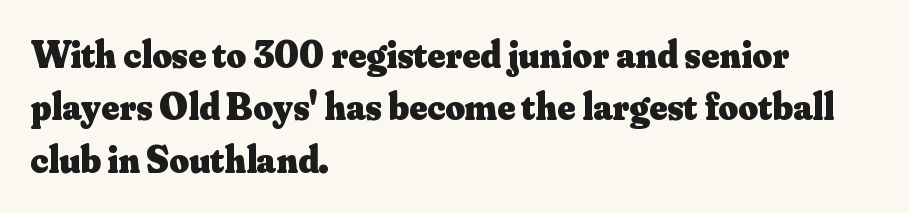
Underlining? Definitely not there. These lines sit exactly where default settings would place them. Yep, those are serifs on the letters. Bold? Absolutely — the strokes are thick and heavy.
